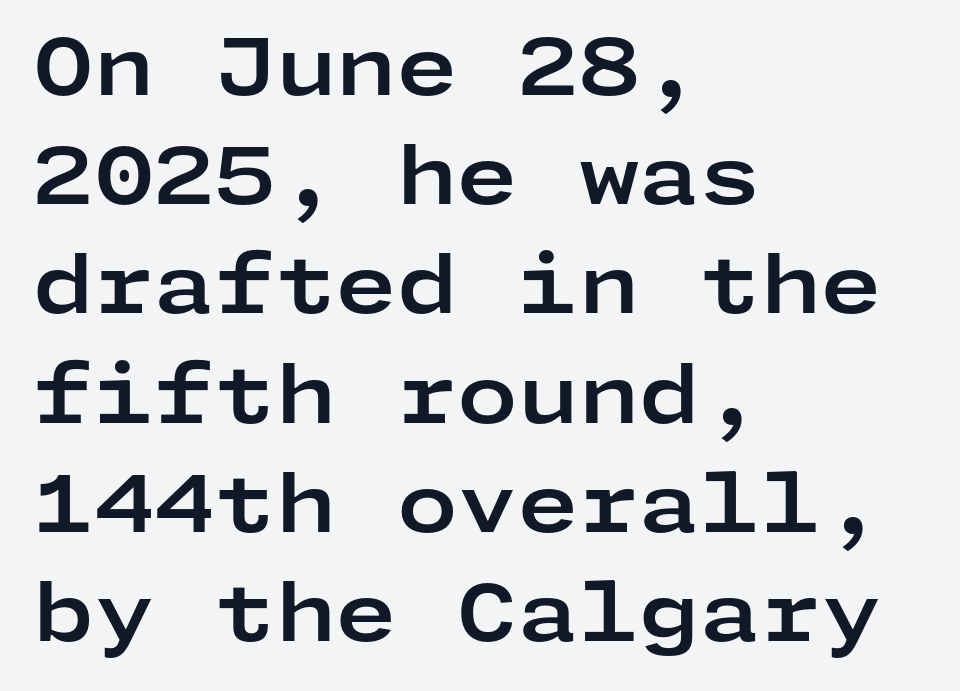
The image shows 78 px bold, wide sans-serif type, upright; set left-aligned, normal line spacing (1.4x), normal letter spacing, not underlined; low stroke contrast and a medium x-height.
